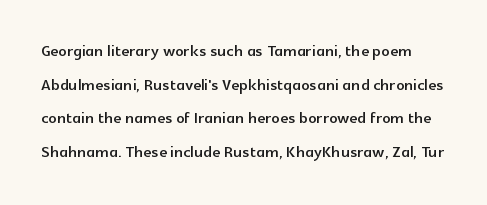
Default kerning and tracking; the words read as compact shapes. Upright lettering throughout. The space between consecutive lines is moderate. Type without underlining.
